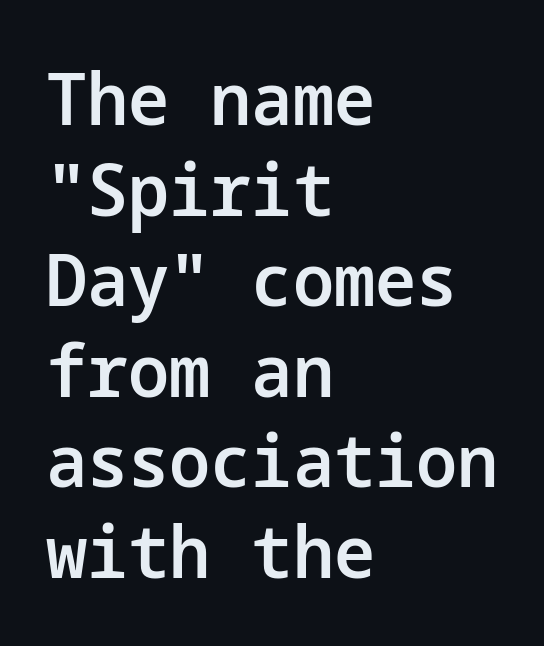
Q: Is the text bold? A: Semi-bold.
Q: Is the text italic (slanted)? A: No, it is upright.
Q: Is the typeface a serif or a sans-serif typeface? A: Sans-serif.
Q: Is the text underlined? A: No.
Q: How is the paragraph aligned? A: Left-aligned.
Q: Is the spacing between letters normal or unusually wide? A: Normal.
Q: Width (condensed, normal, or wide)? A: Normal.
Q: Stroke contrast? A: Low.
Q: x-height? A: Medium.
